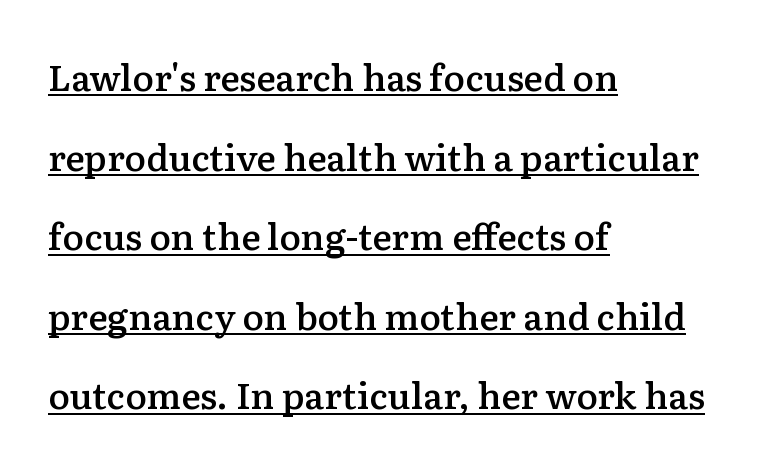
Designer's note — italics off, roman on. How would I describe the line gaps? Wide and relaxed. These lines are rendered in a variable-pitch font. A continuous stroke trails under the words, as in a hyperlink.
